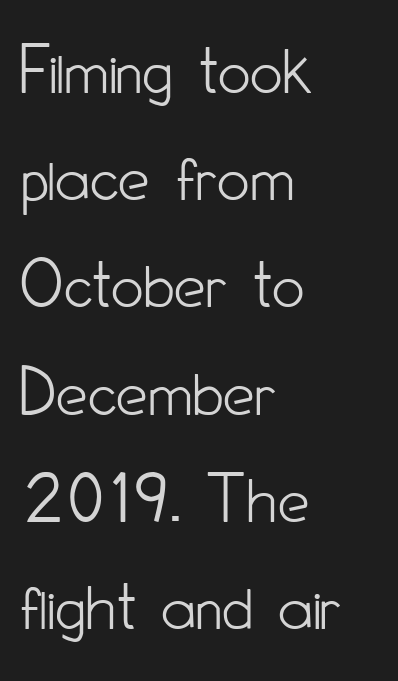
A typesetter would call this zero additional tracking. A sans-serif font was chosen for this passage. No extra ink here — the face is not bold. Underline: absent. The leading is moderate, giving the passage an even texture.
